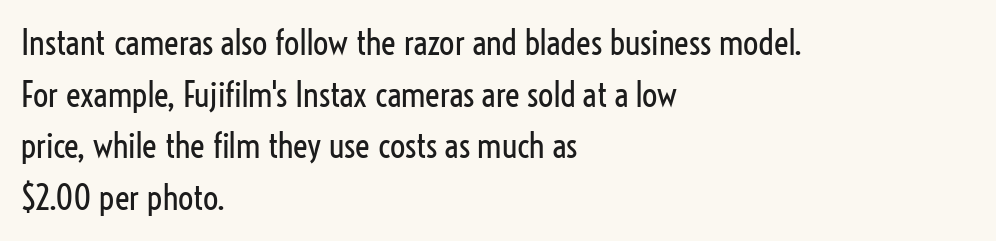
The image shows 34 px regular-weight, condensed sans-serif type, upright; set left-aligned, normal line spacing (1.52x), normal letter spacing, not underlined; low stroke contrast and a medium x-height.
